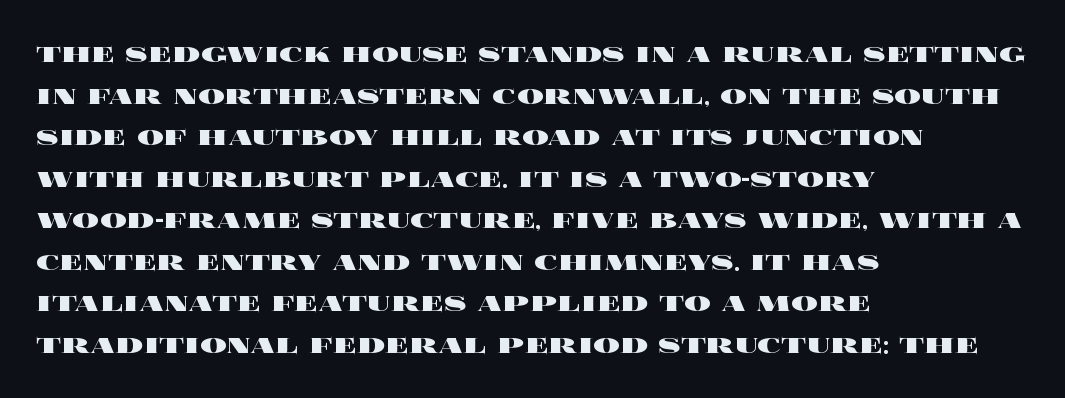
{"italic": "no", "bold": "yes", "weight": "heavy", "width": "wide", "x_height": "large", "monospaced": "no", "underline": "no", "align": "left", "line_spacing": "normal", "line_spacing_ratio": 1.26, "letter_spacing": "normal", "letter_spacing_em": 0.0, "glyph_px": 33}
